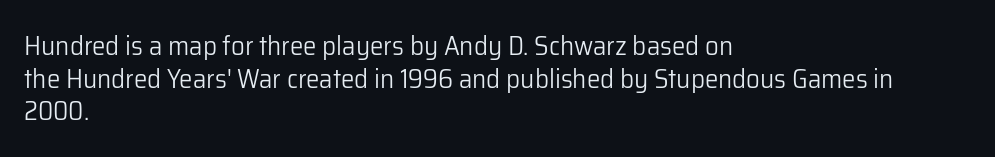
{"italic": "no", "bold": "no", "underline": "no", "align": "left", "line_spacing_ratio": 1.21, "letter_spacing": "normal", "letter_spacing_em": 0.0, "glyph_px": 27}
